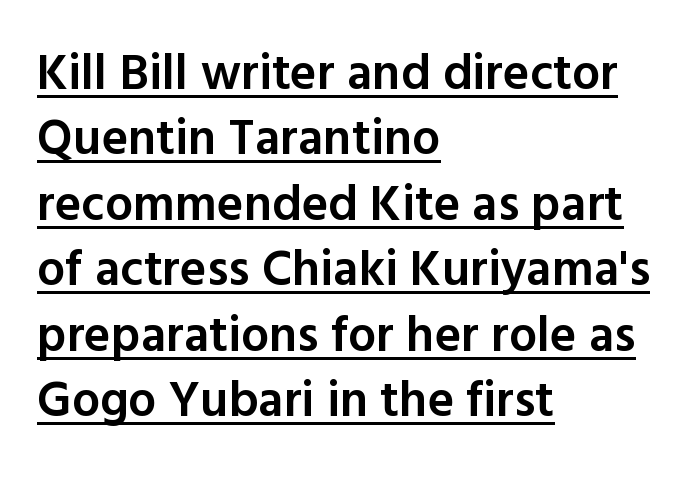
Q: Is the text bold? A: Semi-bold.
Q: Is the text italic (slanted)? A: No, it is upright.
Q: Is the typeface a serif or a sans-serif typeface? A: Sans-serif.
Q: Is the text underlined? A: Yes.
Q: How is the paragraph aligned? A: Left-aligned.
Q: Is the spacing between letters normal or unusually wide? A: Normal.
Q: Is the spacing between lines tight, normal or loose? A: Normal.
Q: Width (condensed, normal, or wide)? A: Normal.
Q: x-height? A: Medium.
Q: Monospaced? A: No.
